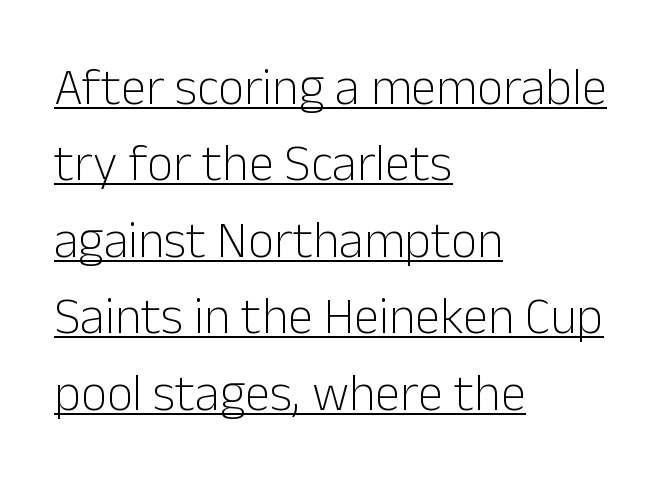
{"serif": "no", "italic": "no", "bold": "no", "weight": "light", "width": "normal", "stroke_contrast": "low", "x_height": "medium", "monospaced": "no", "underline": "yes", "align": "left", "line_spacing": "normal", "line_spacing_ratio": 1.5, "letter_spacing": "normal", "letter_spacing_em": 0.0, "glyph_px": 51}
